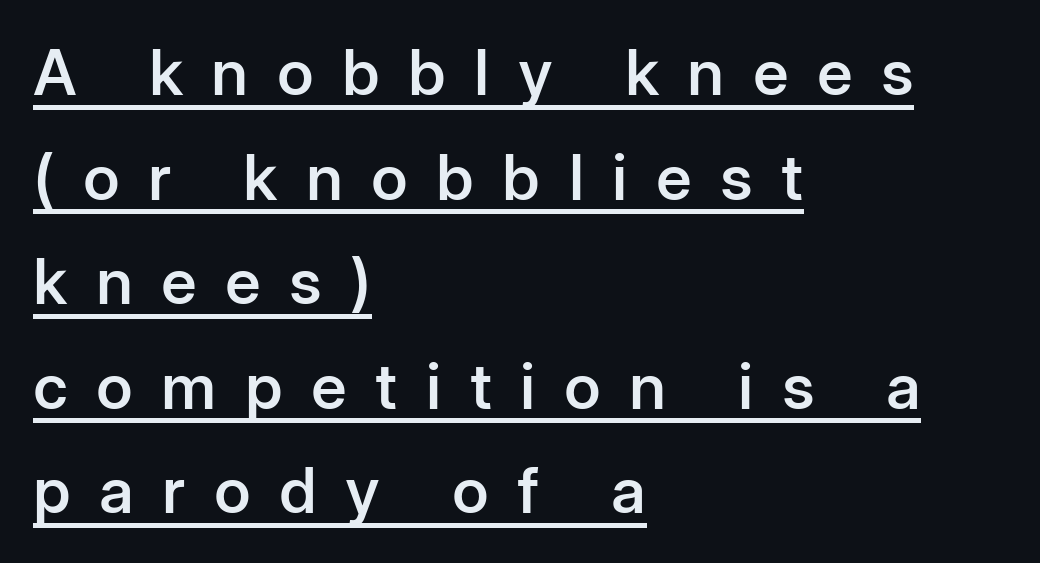
The image shows 63 px semibold sans-serif type, upright; set left-aligned, normal line spacing (1.66x), unusually wide letter spacing (+0.45 em), underlined; low stroke contrast and a medium x-height.
